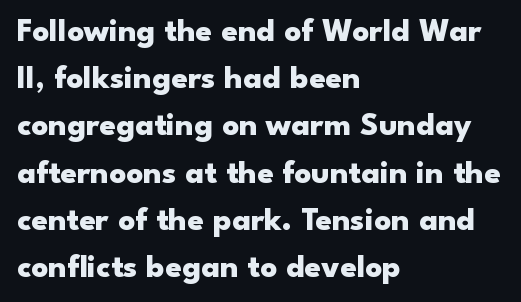
Varying glyph widths throughout — classic text-font behaviour. Strong, thick strokes mark this as bold type. Each word holds together tightly as a unit, with standard inter-letter gaps. Whoever set this chose a conventional vertical rhythm. Left-aligned paragraph, ragged on the right.
